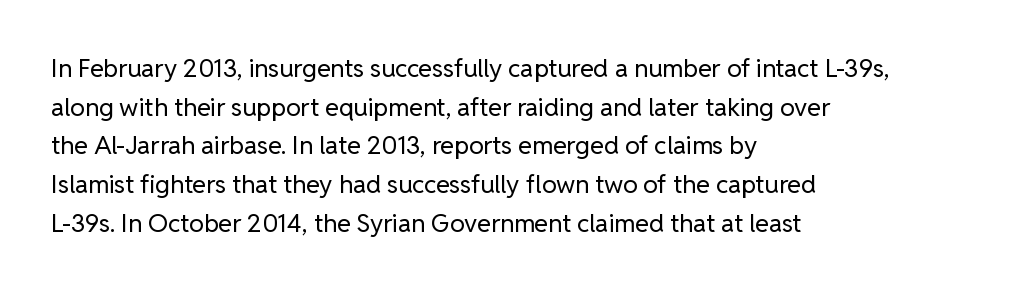
{"italic": "no", "bold": "no", "underline": "no", "align": "left", "line_spacing": "normal", "line_spacing_ratio": 1.55, "letter_spacing": "normal", "letter_spacing_em": 0.0, "glyph_px": 25}
